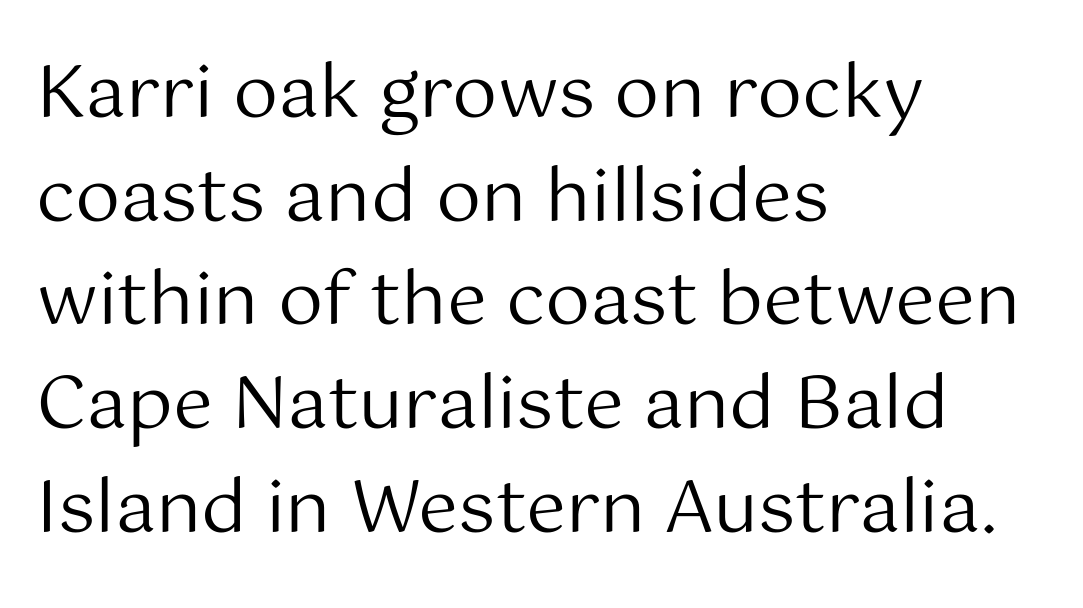
{"serif": "no", "italic": "no", "bold": "no", "weight": "regular", "width": "normal", "stroke_contrast": "medium", "x_height": "medium", "monospaced": "no", "underline": "no", "align": "left", "line_spacing": "normal", "line_spacing_ratio": 1.44, "letter_spacing": "normal", "letter_spacing_em": 0.0, "glyph_px": 72}
